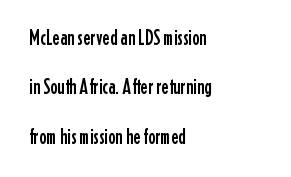
{"italic": "no", "underline": "no", "align": "left", "line_spacing": "loose", "line_spacing_ratio": 2.24, "letter_spacing": "normal", "letter_spacing_em": 0.0, "glyph_px": 22}
